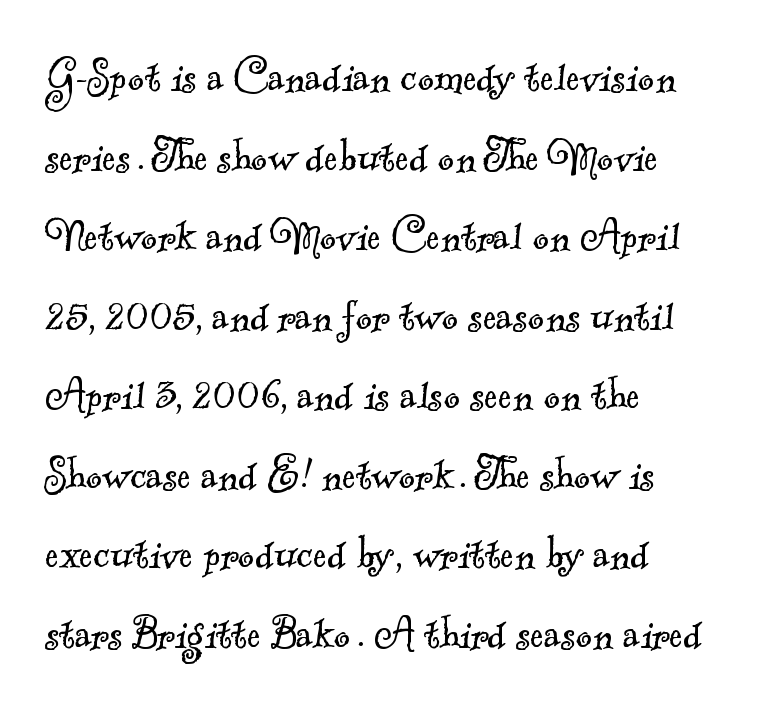
Q: Is the text bold? A: No.
Q: Is the typeface a serif or a sans-serif typeface? A: Serif.
Q: Is the text underlined? A: No.
Q: How is the paragraph aligned? A: Left-aligned.
Q: Is the spacing between letters normal or unusually wide? A: Normal.
Q: Is the spacing between lines tight, normal or loose? A: Normal.
Q: Width (condensed, normal, or wide)? A: Normal.
Q: x-height? A: Small.
Q: Monospaced? A: No.
